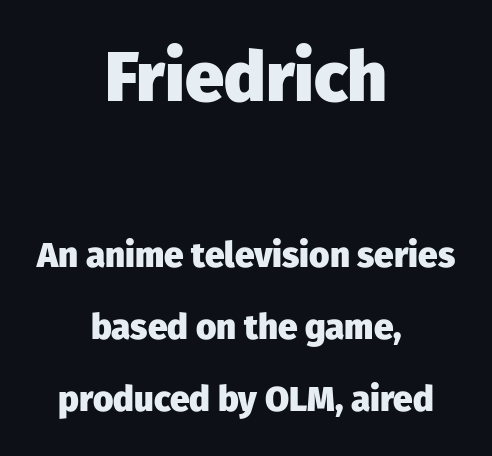
Q: Is the text bold? A: Yes.
Q: Is the text italic (slanted)? A: No, it is upright.
Q: Is the typeface a serif or a sans-serif typeface? A: Sans-serif.
Q: Is the text underlined? A: No.
Q: How is the paragraph aligned? A: Centered.
Q: Is the spacing between letters normal or unusually wide? A: Normal.
Q: Is the spacing between lines tight, normal or loose? A: Loose.
Q: Which block of text is set in a larger size, the first (top) or the second (bottom)? A: The first (top) one.
Q: Width (condensed, normal, or wide)? A: Normal.
Q: Stroke contrast? A: Low.
Q: x-height? A: Medium.
Q: Monospaced? A: No.
